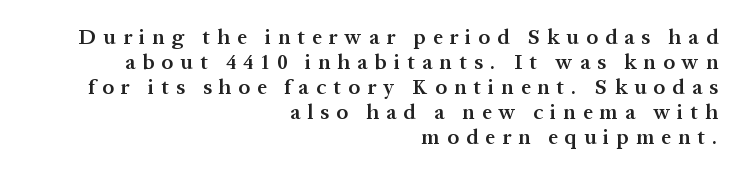
The image shows 21 px text type, upright; set right-aligned, line spacing 1.19x, unusually wide letter spacing (+0.34 em), not underlined.
